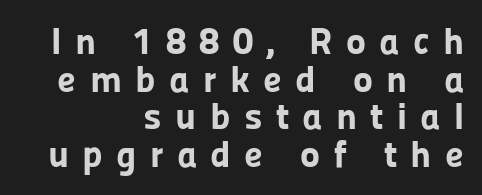
On the weight axis this lands at bold, roughly 700. The specimen reads as upright at a glance. Each word looks stretched out because of the extra space between its letters. The glyphs are unaccompanied by any horizontal stroke below them.
